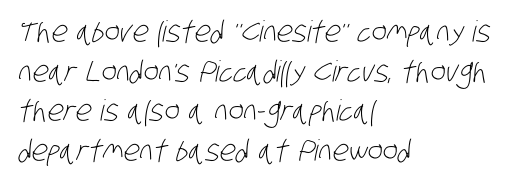
Q: Is the text bold? A: No.
Q: Is the typeface a serif or a sans-serif typeface? A: Sans-serif.
Q: Is the text underlined? A: No.
Q: How is the paragraph aligned? A: Left-aligned.
Q: Is the spacing between letters normal or unusually wide? A: Normal.
Q: Is the spacing between lines tight, normal or loose? A: Normal.
Q: Width (condensed, normal, or wide)? A: Condensed.
Q: Stroke contrast? A: Low.
Q: x-height? A: Large.
Q: Monospaced? A: No.
